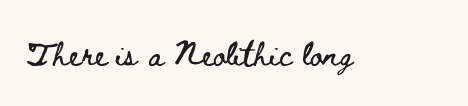
Q: Is the text underlined? A: No.
Q: Is the spacing between letters normal or unusually wide? A: Normal.
